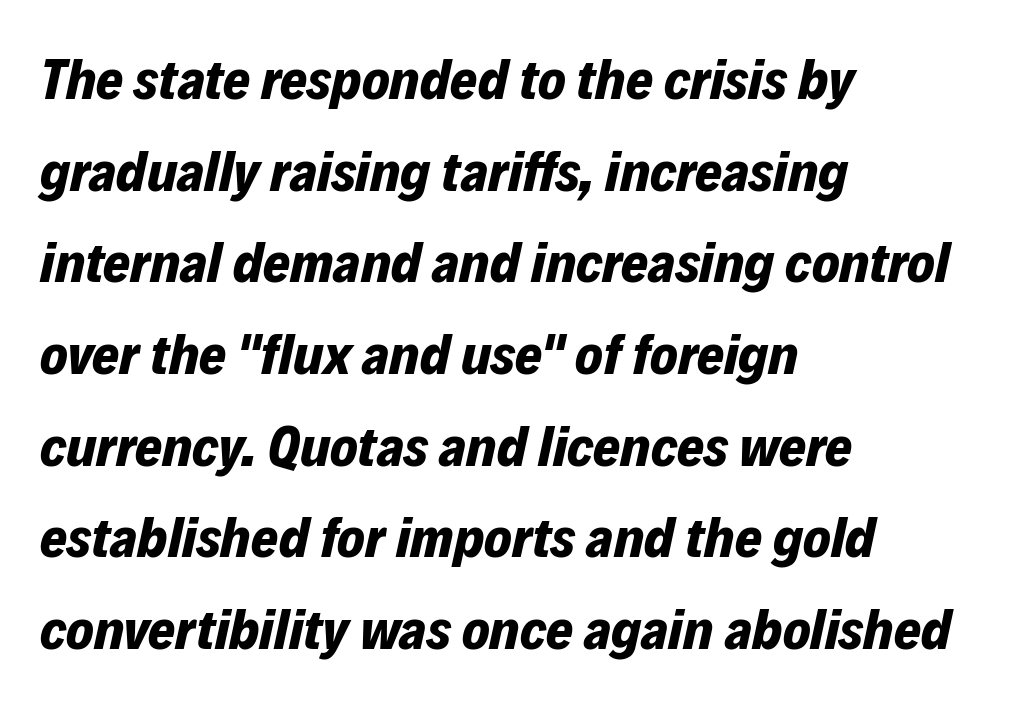
The image shows 58 px bold type, italic (leaning right); set left-aligned, normal line spacing (1.58x), normal letter spacing, not underlined; low stroke contrast and a medium x-height.
